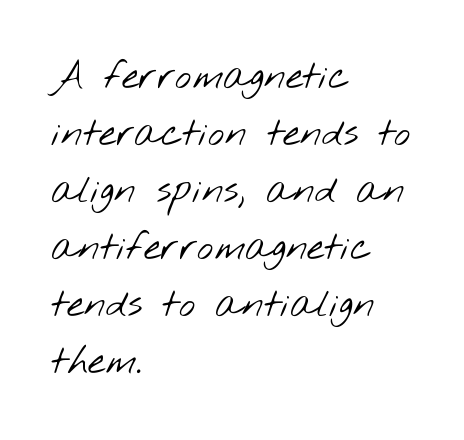
The image shows 39 px light, wide sans-serif type; set left-aligned, normal line spacing (1.46x), normal letter spacing, not underlined; low stroke contrast and a small x-height.
